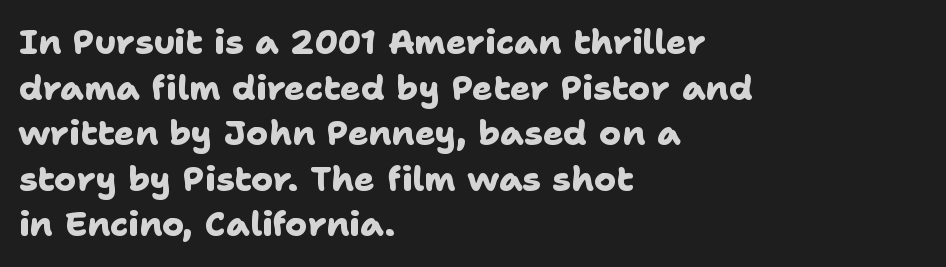
The image shows 34 px heavy sans-serif type; set left-aligned, normal line spacing (1.34x), normal letter spacing, not underlined; low stroke contrast and a medium x-height.
